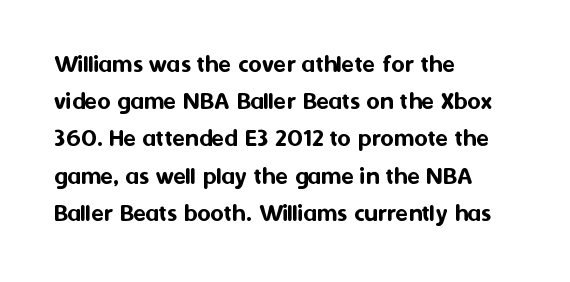
Q: Is the text italic (slanted)? A: No, it is upright.
Q: Is the text underlined? A: No.
Q: How is the paragraph aligned? A: Left-aligned.
Q: Is the spacing between letters normal or unusually wide? A: Normal.
Q: Is the spacing between lines tight, normal or loose? A: Normal.
